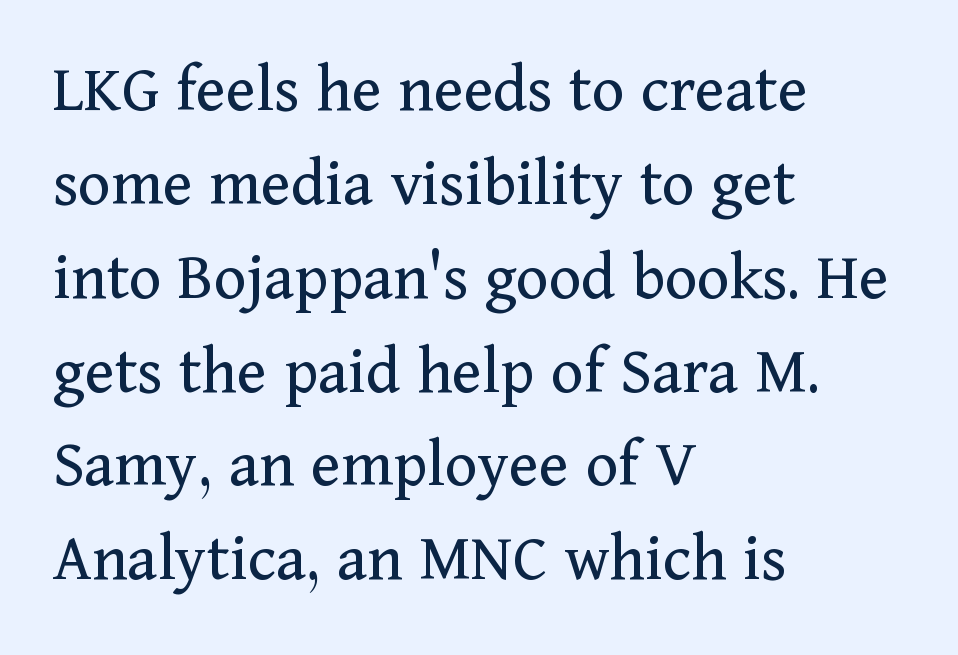
{"serif": "yes", "italic": "no", "bold": "no", "weight": "regular", "width": "normal", "stroke_contrast": "medium", "x_height": "medium", "monospaced": "no", "underline": "no", "align": "left", "line_spacing": "normal", "line_spacing_ratio": 1.36, "letter_spacing": "normal", "letter_spacing_em": 0.0, "glyph_px": 69}
